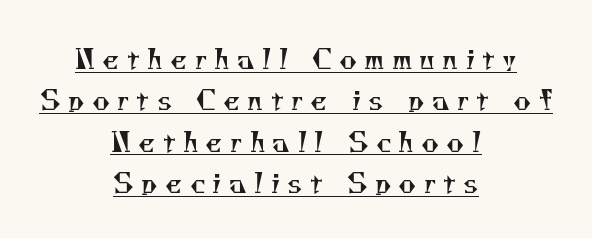
{"bold": "no", "underline": "yes", "align": "center", "line_spacing": "normal", "line_spacing_ratio": 1.53, "letter_spacing": "wide", "letter_spacing_em": 0.27, "glyph_px": 27}
